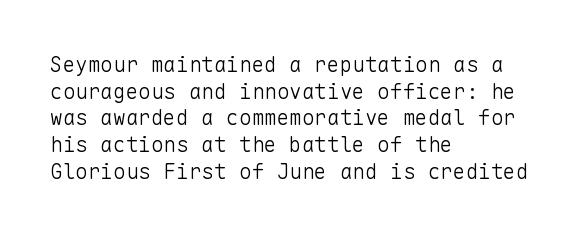
The image shows 21 px text type, upright; set left-aligned, normal line spacing (1.27x), normal letter spacing, not underlined.
